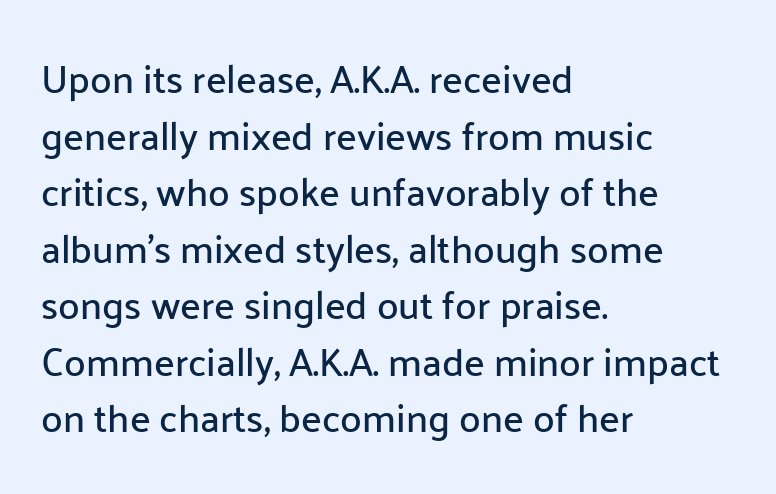
The glyphs are unaccompanied by any horizontal stroke below them. The tracking reads as untouched default to a designer's eye. Is this a sans? Yes — the strokes have no serifs. Think of a printed novel: that variable character pitch is what you see here. The typesetter chose a ragged-right arrangement here.
